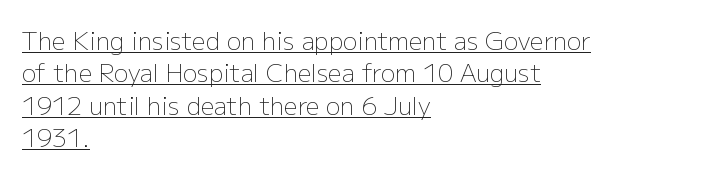
The image shows 24 px text type, upright; set left-aligned, normal line spacing (1.35x), normal letter spacing, underlined.
